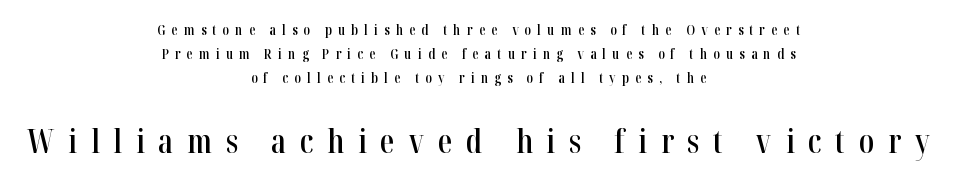
Designer's note — italics off, roman on. The paragraph shown floats in the horizontal middle. Descenders are the only things crossing below the line. A student would notice the bottom passage is typeset larger than what precedes it.
